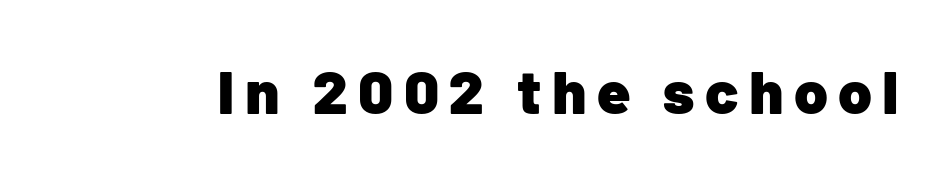
Grotesque or geometric, the face here clearly has no serifs. No word sits above an underline. You can tell it's not italic because the verticals are truly vertical. The rendering uses natural spacing where letterforms have individual widths.
